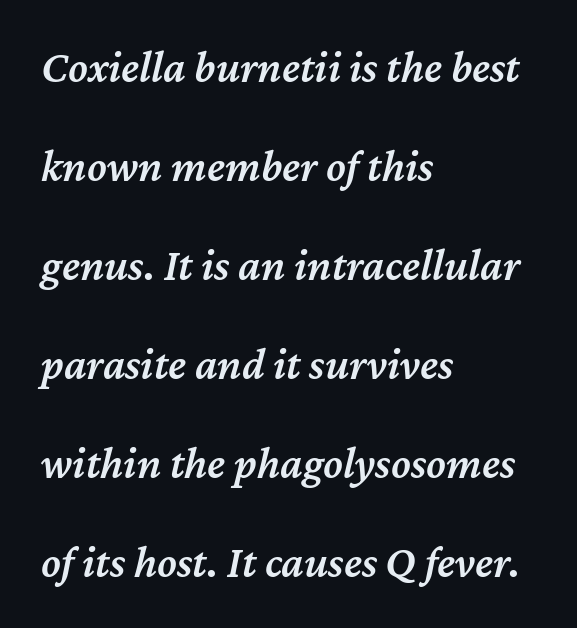
Note the varied advance widths — an 'i' is clearly narrower than an 'm'. The space beneath each line is pristine and unruled. Glyph-to-glyph distance matches everyday printed text. The passage shown is semibold, sitting just below true bold.
